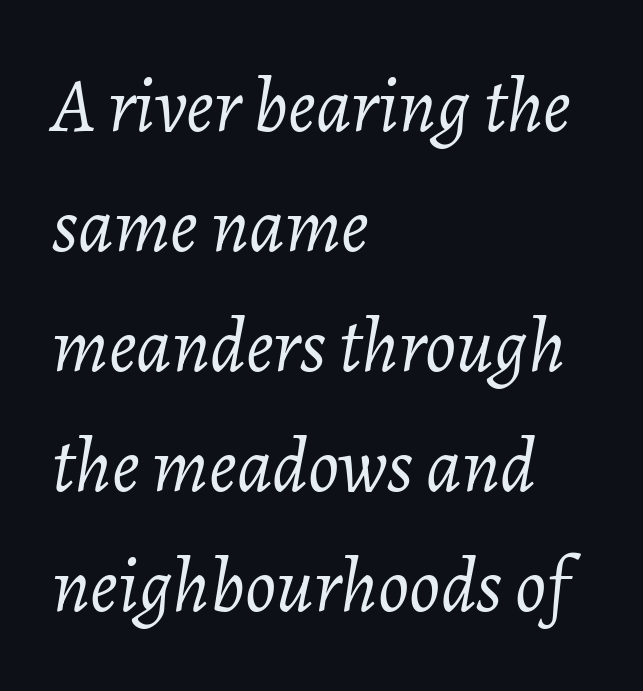
This sample has the flowing, uneven cadence of proportional lettering. Teacher's note: observe the even left margin — that is flush-left alignment. Check under the words: just untouched page. Vertically, the passage feels balanced, rows spaced as you'd expect. Weight: in the light-to-regular range. How are the letters spaced? Ordinarily, with no added tracking.
